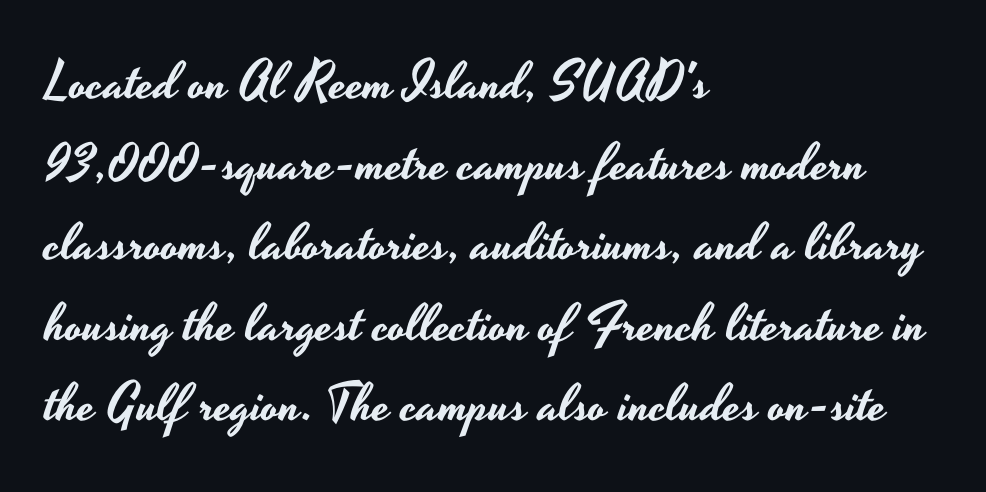
The image shows 52 px wide sans-serif type; set left-aligned, normal line spacing (1.55x), normal letter spacing, not underlined; low stroke contrast and a small x-height.
